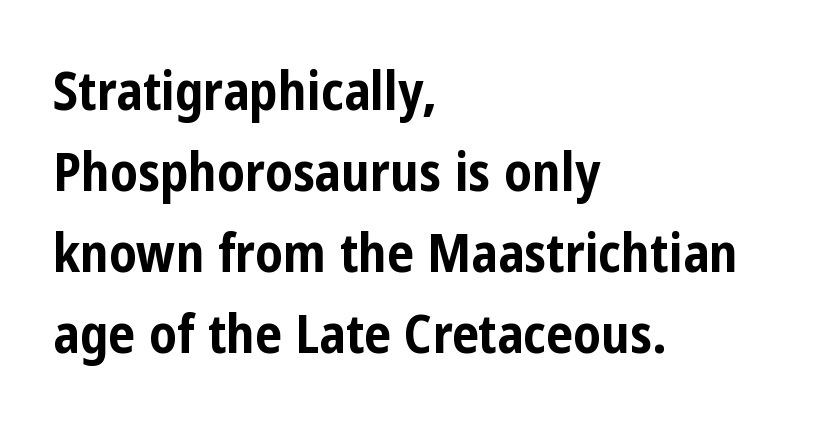
The image shows 53 px bold, condensed sans-serif type, upright; set left-aligned, normal line spacing (1.53x), normal letter spacing, not underlined; low stroke contrast and a medium x-height.
